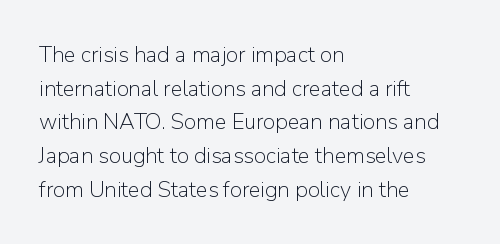
Q: Is the text bold? A: No.
Q: Is the text italic (slanted)? A: No, it is upright.
Q: Is the text underlined? A: No.
Q: How is the paragraph aligned? A: Left-aligned.
Q: Is the spacing between letters normal or unusually wide? A: Normal.
Q: Is the spacing between lines tight, normal or loose? A: Normal.
